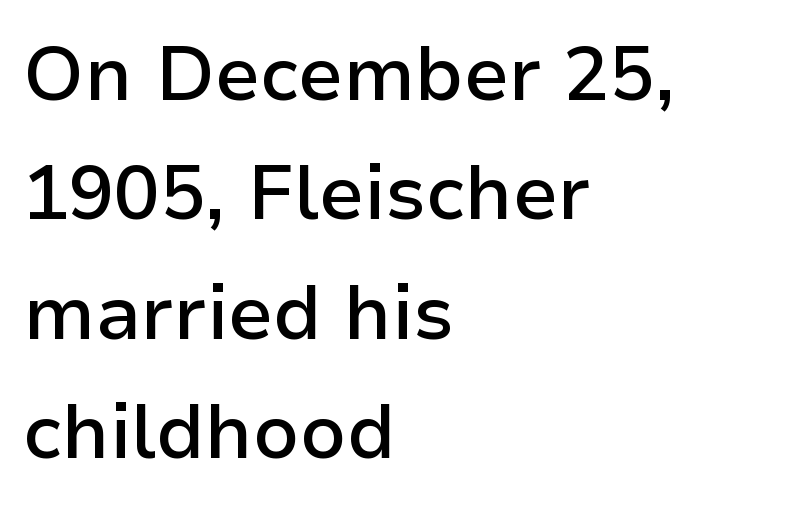
The image shows 76 px semibold sans-serif type, upright; set left-aligned, normal line spacing (1.57x), normal letter spacing, not underlined; low stroke contrast and a medium x-height.
